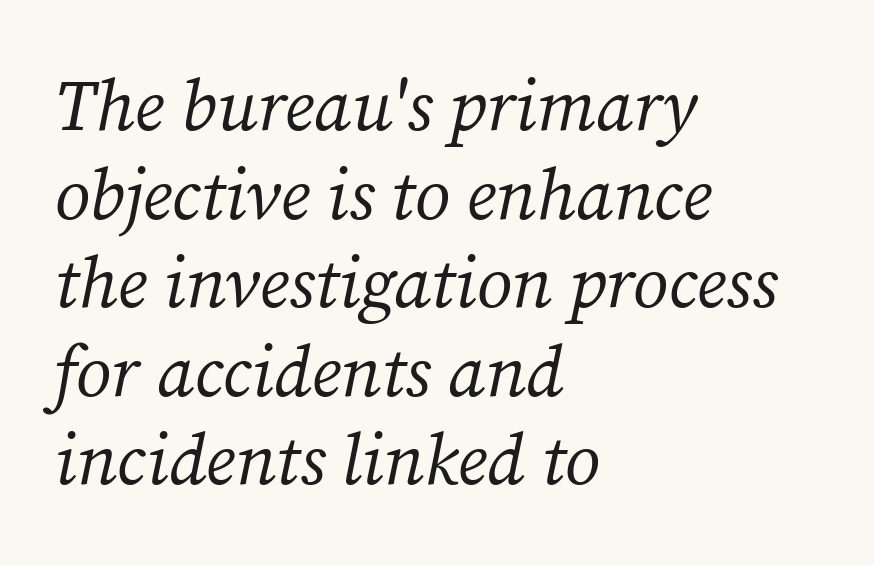
{"serif": "yes", "italic": "yes", "lean": "right", "slant_degrees": 12, "bold": "no", "weight": "regular", "width": "normal", "stroke_contrast": "medium", "x_height": "medium", "monospaced": "no", "underline": "no", "align": "left", "line_spacing_ratio": 1.23, "letter_spacing": "normal", "letter_spacing_em": 0.0, "glyph_px": 72}
